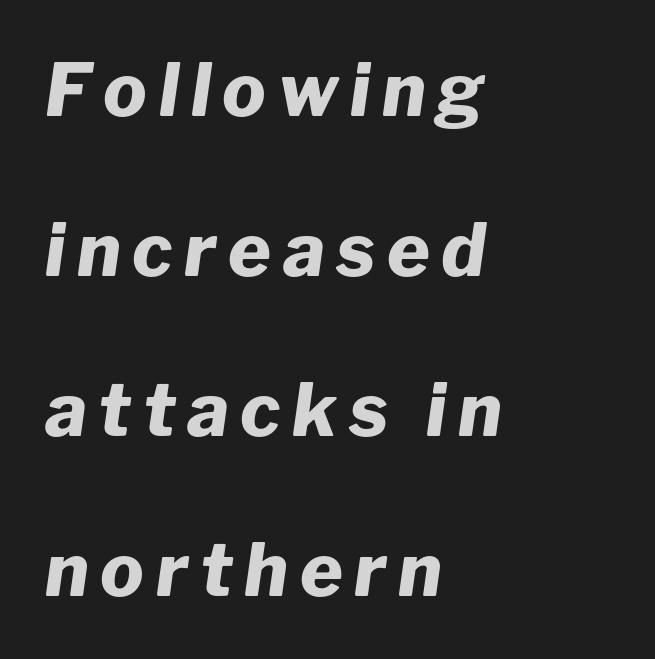
Its strokes are broad and dark, the hallmark of bold type. Horizontal alignment here is leftward, the default for most running prose. Regarding leading, the lines here are spaced well apart. Do the characters align in a grid? No, the font is proportional. The gap between lines stays unmarked. The face used here has a pronounced slope to its letters.
